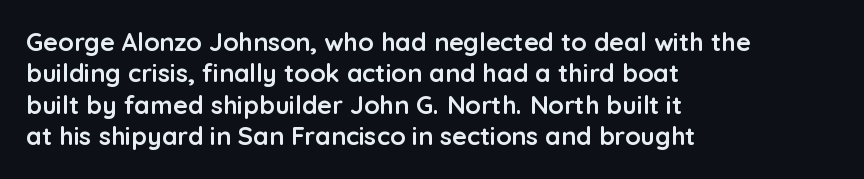
The image shows 25 px bold type, upright; set left-aligned, normal line spacing (1.26x), normal letter spacing, not underlined.
